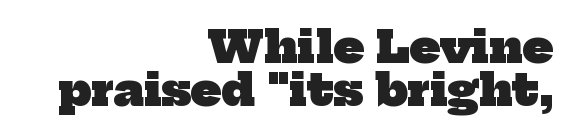
The passage shown has conventional tracking throughout. This sample trades vertical openness for compactness between lines. Descenders are the only things crossing below the line. Is this a sans? No — the strokes have serifs. Right-aligned paragraph, ragged on the left.
